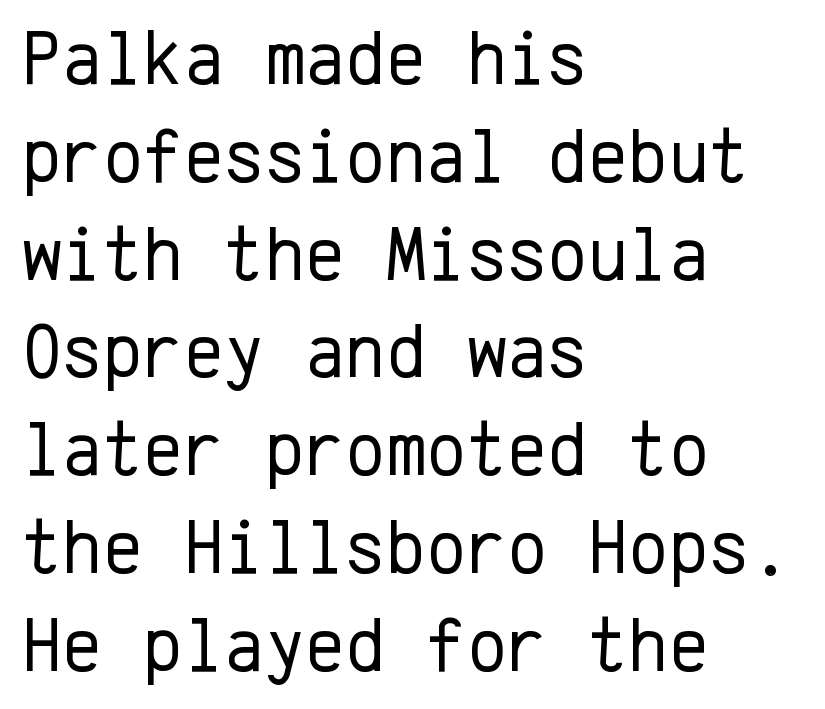
Q: Is the text bold? A: No.
Q: Is the text italic (slanted)? A: No, it is upright.
Q: Is the typeface a serif or a sans-serif typeface? A: Sans-serif.
Q: Is the text underlined? A: No.
Q: How is the paragraph aligned? A: Left-aligned.
Q: Is the spacing between letters normal or unusually wide? A: Normal.
Q: Is the spacing between lines tight, normal or loose? A: Normal.
Q: Width (condensed, normal, or wide)? A: Normal.
Q: Stroke contrast? A: Low.
Q: x-height? A: Medium.
Q: Monospaced? A: Yes.
